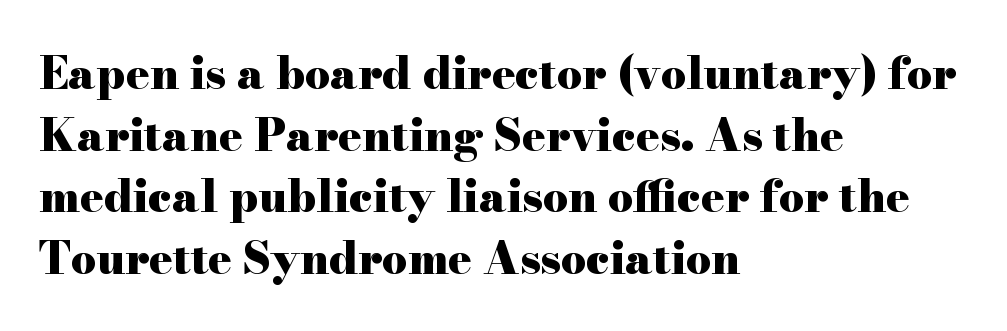
The image shows 44 px heavy, wide serif type, upright; set left-aligned, normal line spacing (1.4x), normal letter spacing, not underlined; high stroke contrast and a small x-height.
